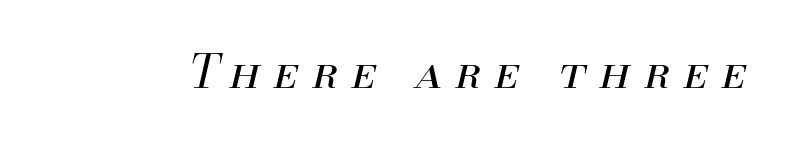
The letters advance in unequal steps, a hallmark of proportional type. Stem width sits at or under what a default text font uses. This rendering features lettering with no underline. Every character sits at an angle, as italics do. The tracking reads as deliberately expanded to a designer's eye.
